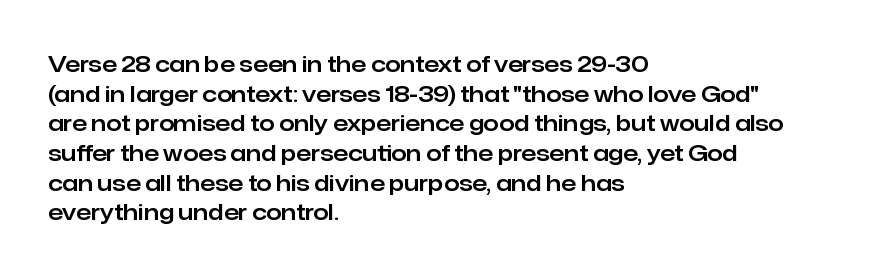
{"italic": "no", "underline": "no", "align": "left", "line_spacing": "normal", "line_spacing_ratio": 1.35, "letter_spacing": "normal", "letter_spacing_em": 0.0, "glyph_px": 22}
